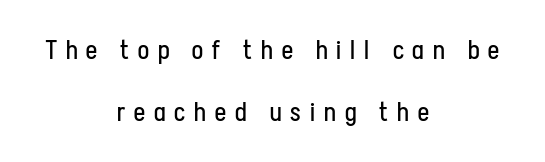
{"italic": "no", "bold": "no", "underline": "no", "align": "center", "line_spacing": "loose", "line_spacing_ratio": 2.38, "letter_spacing": "wide", "letter_spacing_em": 0.35, "glyph_px": 26}
